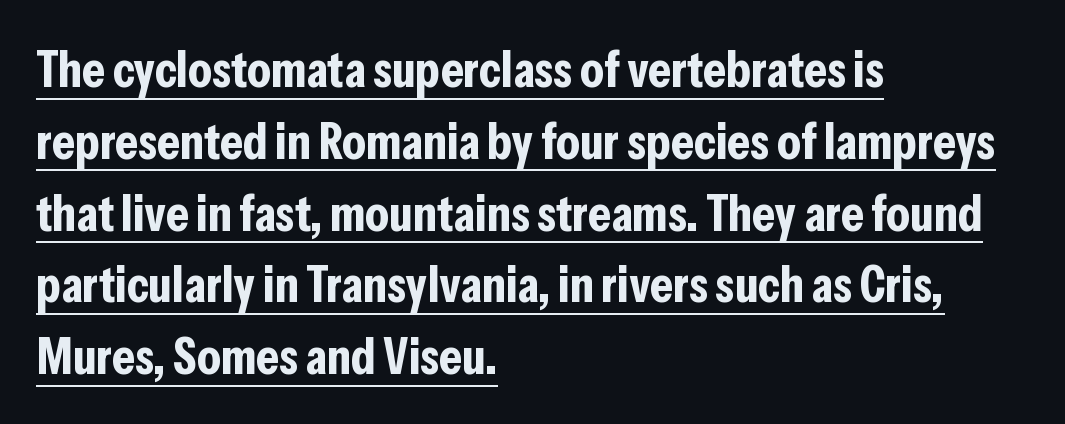
The image shows 52 px bold, condensed sans-serif type, upright; set left-aligned, normal line spacing (1.38x), normal letter spacing, underlined; low stroke contrast and a medium x-height.
